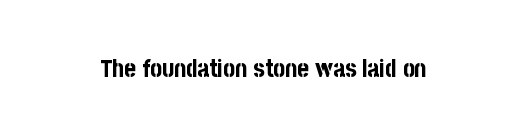
Q: Is the text bold? A: Yes.
Q: Is the text italic (slanted)? A: No, it is upright.
Q: Is the text underlined? A: No.
Q: Is the spacing between letters normal or unusually wide? A: Normal.
